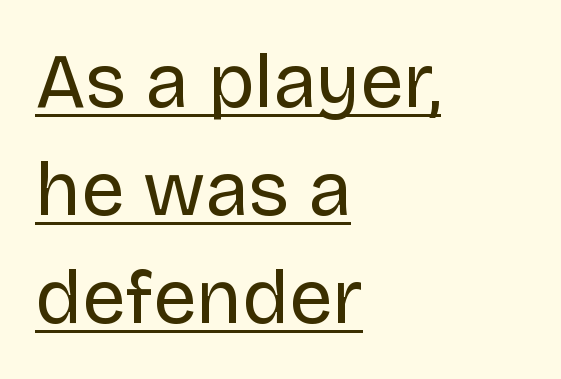
Is the block centered? No — it sits flush against the left margin. In terms of letterspacing, this is plain default setting. Honestly, the row spacing looks completely unremarkable. I'd call this a sans setting — the letters go barefoot. The rendering uses the underline text-decoration.
